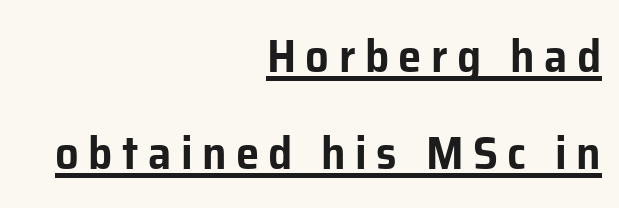
The image shows 47 px sans-serif type, upright; set right-aligned, loose line spacing (2.06x), unusually wide letter spacing (+0.2 em), underlined; low stroke contrast and a medium x-height.
